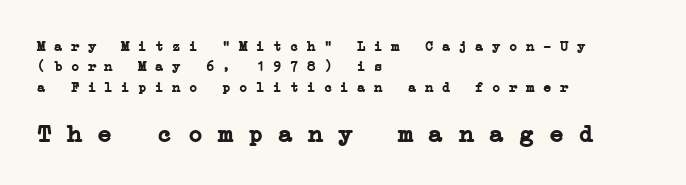
If you measured baseline to baseline, you'd find a middling distance. Notice how thick the strokes are: this is what a full bold looks like. Short note: letters normally spaced. Short and long lines alike share a common starting point at left. Type size steps up from the first block to the second.
